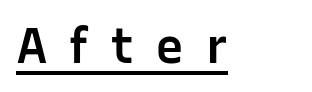
Someone cranked the tracking dial way up on this one. The characters display no serif detailing; their extremities are plain. Designer's note — italics off, roman on. You could not count columns in this text — the font is proportionally spaced.
